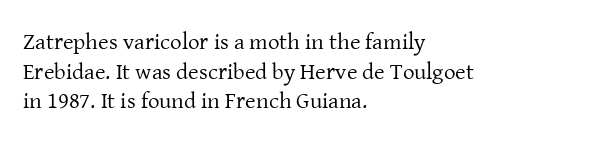
Q: Is the text bold? A: No.
Q: Is the text italic (slanted)? A: No, it is upright.
Q: Is the text underlined? A: No.
Q: How is the paragraph aligned? A: Left-aligned.
Q: Is the spacing between letters normal or unusually wide? A: Normal.
Q: Is the spacing between lines tight, normal or loose? A: Normal.
